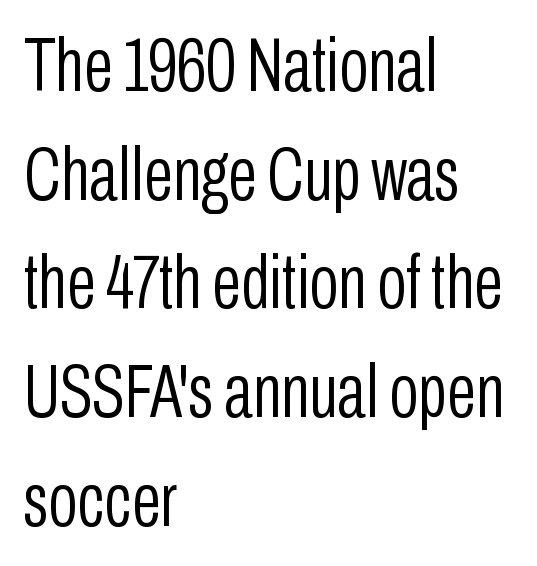
Note the varied advance widths — an 'i' is clearly narrower than an 'm'. Teacher's note: observe the even left margin — that is flush-left alignment. The font's upright variant was chosen for this text. Stems and bowls with no extra thickness — not bold. The typeface chosen for these lines omits serifs. Any mark beneath the type? The region is blank.
